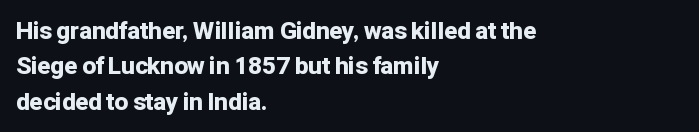
The baseline area is clear. Rendered with straight, roman letterforms. The face used here has the dense, thick strokes of a bold. One-word summary of the alignment: left.
